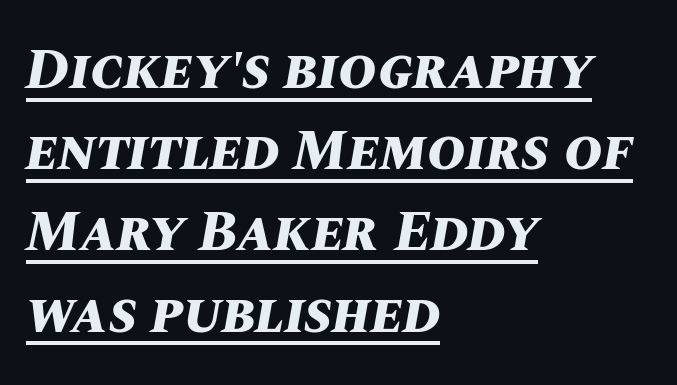
The image shows 58 px bold type, italic (leaning right); set left-aligned, normal line spacing (1.4x), normal letter spacing, underlined; medium stroke contrast and a large x-height.
